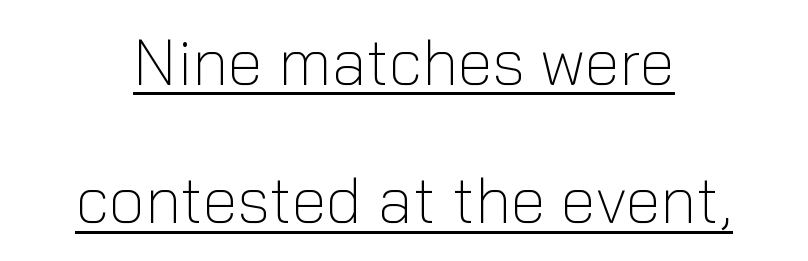
The image shows 64 px light sans-serif type, upright; set loose line spacing (2.16x), normal letter spacing, underlined; low stroke contrast and a medium x-height.
